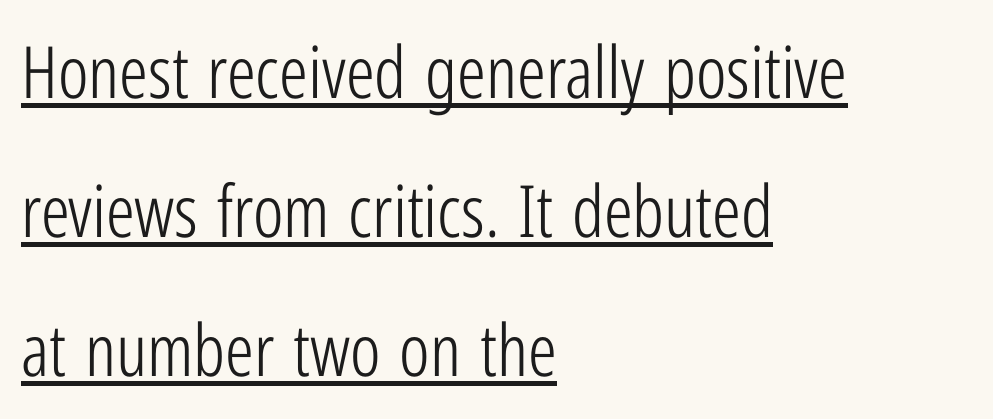
Q: Is the text bold? A: No.
Q: Is the text italic (slanted)? A: No, it is upright.
Q: Is the typeface a serif or a sans-serif typeface? A: Sans-serif.
Q: Is the text underlined? A: Yes.
Q: How is the paragraph aligned? A: Left-aligned.
Q: Is the spacing between letters normal or unusually wide? A: Normal.
Q: Is the spacing between lines tight, normal or loose? A: Loose.
Q: Width (condensed, normal, or wide)? A: Condensed.
Q: Stroke contrast? A: Low.
Q: x-height? A: Medium.
Q: Monospaced? A: No.
